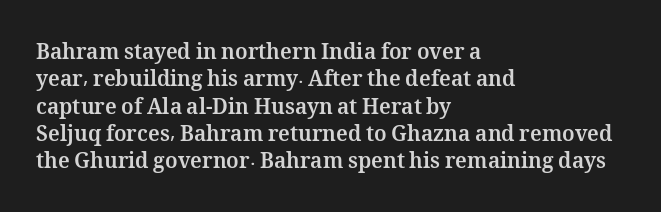
The rendering anchors every line to the left-hand side. This is the regular roman posture of the typeface. A normal amount of white space separates one row of letters from the next. The face used here is rendered with its standard letterfit. A clean baseline with only descenders dipping below it. The sample has been set heavy, in full bold.
